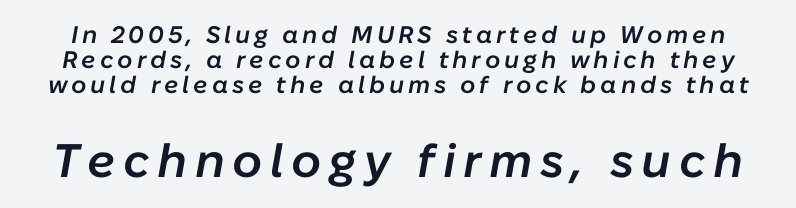
Just letters on the line, the space beneath them empty. Character widths vary here, with narrow letters taking less room than wide ones. The passage shown begins with its smaller block and ends with its larger one. The designer dialed line spacing down below the default.
